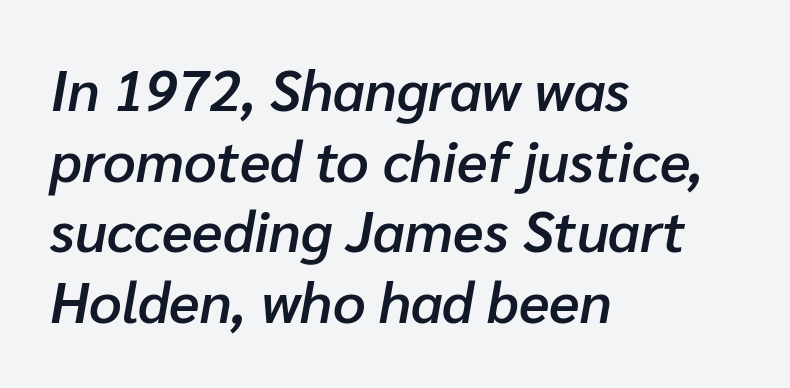
The image shows 57 px semibold type, italic (leaning right); set left-aligned, line spacing 1.24x, normal letter spacing, not underlined; low stroke contrast and a medium x-height.
